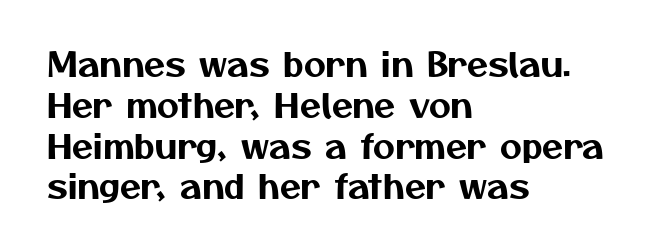
{"serif": "no", "width": "normal", "stroke_contrast": "medium", "x_height": "medium", "monospaced": "no", "underline": "no", "align": "left", "line_spacing_ratio": 1.2, "letter_spacing": "normal", "letter_spacing_em": 0.0, "glyph_px": 34}
